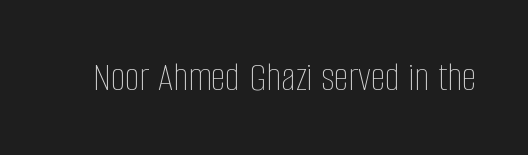
These lines keep a tight, regular rhythm from letter to letter. Here the designer chose a conventional face with non-uniform glyph widths. Notice how the stems are strictly vertical — no italics here. Unbolded letterforms with no extra heft. Unmarked baselines from the first word to the last.
